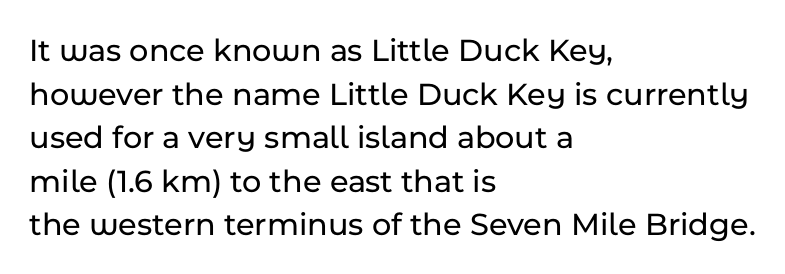
The passage shown is typed in a proportional face where columns would drift. Evenly set lines give the paragraph a standard silhouette. Where is the straight margin? On the left. This rendering features lettering with no underline. Posture: straight, roman, zero tilt.
